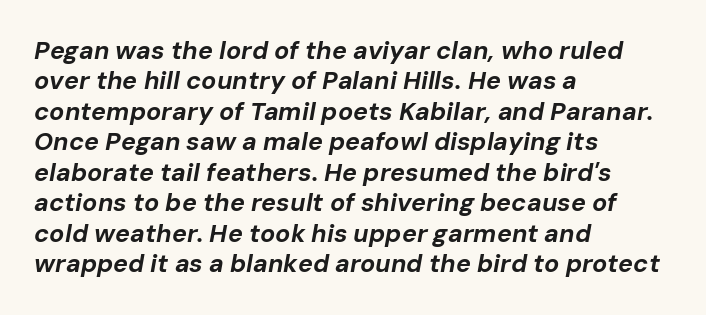
Short and long lines alike share a common starting point at left. A bare baseline throughout the passage. Is the type bold? Yes — the strokes are clearly thick and heavy. Italic: yes, the glyphs are oblique. You could call the tracking neutral — neither tight nor loose.
